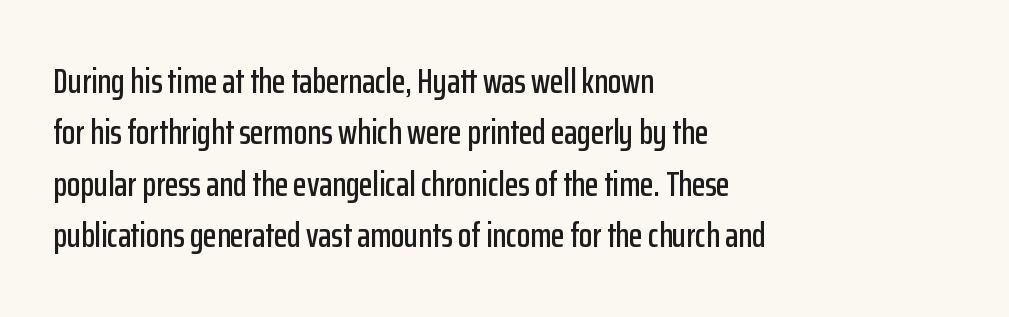
Q: Is the text italic (slanted)? A: No, it is upright.
Q: Is the typeface a serif or a sans-serif typeface? A: Sans-serif.
Q: Is the text underlined? A: No.
Q: How is the paragraph aligned? A: Left-aligned.
Q: Is the spacing between letters normal or unusually wide? A: Normal.
Q: Is the spacing between lines tight, normal or loose? A: Normal.
Q: Width (condensed, normal, or wide)? A: Condensed.
Q: Stroke contrast? A: Low.
Q: x-height? A: Medium.
Q: Monospaced? A: No.
